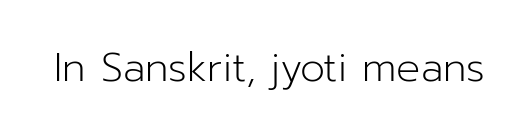
Do the characters align in a grid? No, the font is proportional. The letterforms sit shoulder to shoulder at normal distance. The typeface chosen for these lines omits serifs. Check the space under the baseline: it is left empty. Vertical stems look standard width or narrower in stroke. Designer's note — italics off, roman on.
